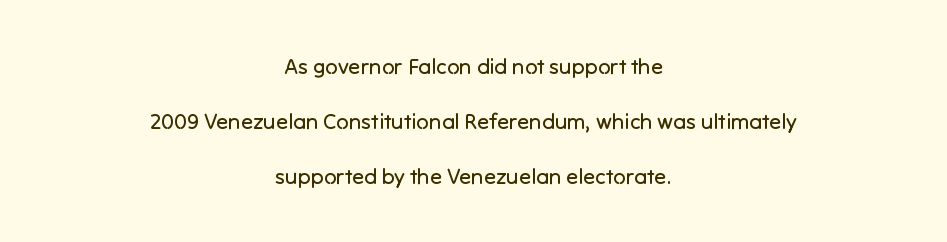
Q: Is the text bold? A: No.
Q: Is the text italic (slanted)? A: No, it is upright.
Q: Is the text underlined? A: No.
Q: How is the paragraph aligned? A: Centered.
Q: Is the spacing between letters normal or unusually wide? A: Normal.
Q: Is the spacing between lines tight, normal or loose? A: Loose.
